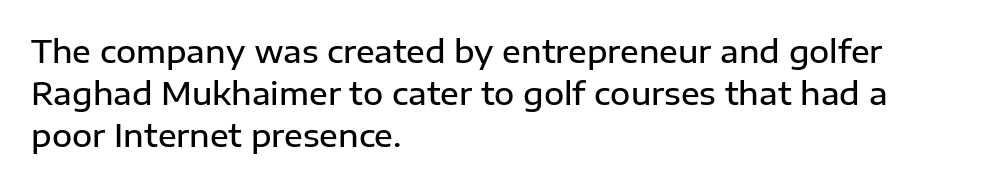
Ordinary non-slanted type is in use. Notice the strokes are somewhat thickened but not fully heavy: this is a semibold. A bare baseline throughout the passage. Is there much room between lines? A standard amount, neither cramped nor airy. Letterform terminals end flat and unadorned throughout the passage. These lines are set flush left with a ragged right edge.
